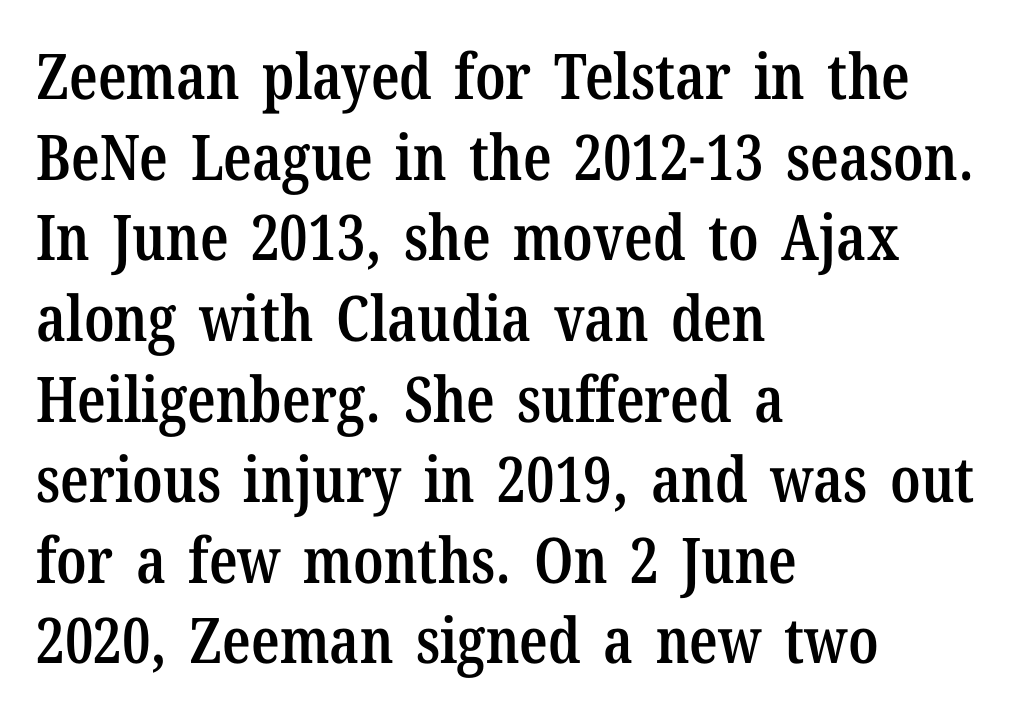
Q: Is the text bold? A: Semi-bold.
Q: Is the text italic (slanted)? A: No, it is upright.
Q: Is the typeface a serif or a sans-serif typeface? A: Serif.
Q: Is the text underlined? A: No.
Q: How is the paragraph aligned? A: Left-aligned.
Q: Is the spacing between letters normal or unusually wide? A: Normal.
Q: Is the spacing between lines tight, normal or loose? A: Normal.
Q: Width (condensed, normal, or wide)? A: Condensed.
Q: Stroke contrast? A: Low.
Q: x-height? A: Medium.
Q: Monospaced? A: No.
